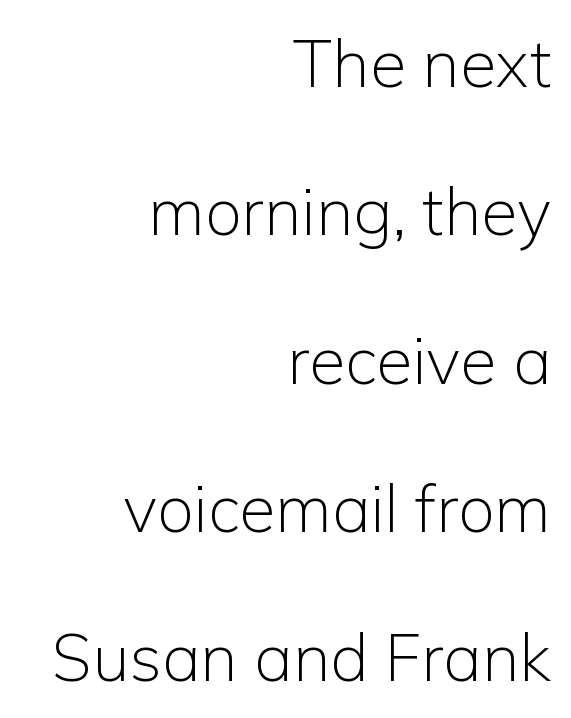
The image shows 66 px light sans-serif type, upright; set right-aligned, loose line spacing (2.25x), normal letter spacing, not underlined; low stroke contrast and a medium x-height.
